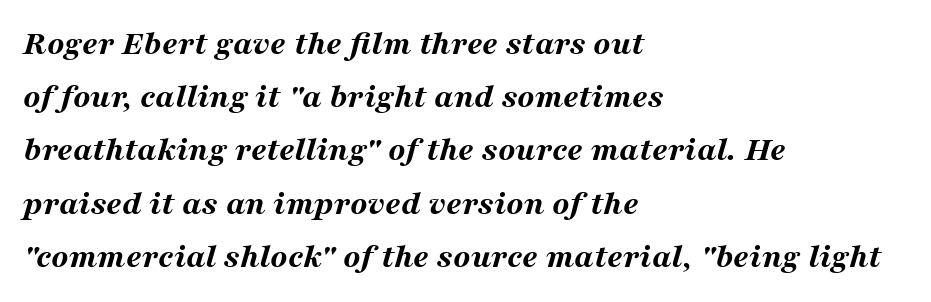
{"italic": "yes", "lean": "right", "slant_degrees": 16, "bold": "yes", "weight": "bold", "width": "wide", "stroke_contrast": "medium", "x_height": "medium", "monospaced": "no", "underline": "no", "align": "left", "line_spacing": "normal", "line_spacing_ratio": 1.52, "letter_spacing": "normal", "letter_spacing_em": 0.0, "glyph_px": 35}
